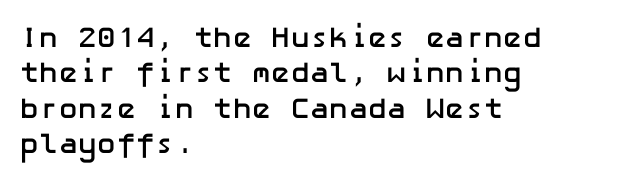
Nobody drew a line under any word here. If you drew a ruler down the left edge, every line would touch it. Heft: maximum for text — a bold. The rendering shows plain stroke endings on the letterforms — a sans-serif design. The lettering holds an erect, upright posture throughout.
